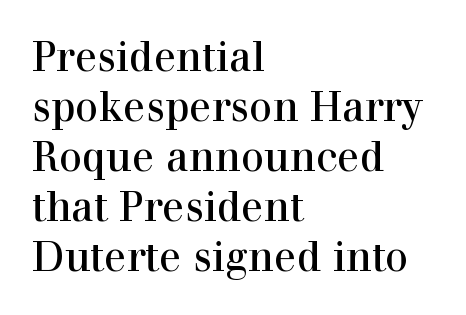
The strip under each line holds only bare page. Varying glyph widths throughout — classic text-font behaviour. This is the regular roman posture of the typeface. You could call the tracking neutral — neither tight nor loose. The rendering shows small feet on the letterforms — a serif design.
